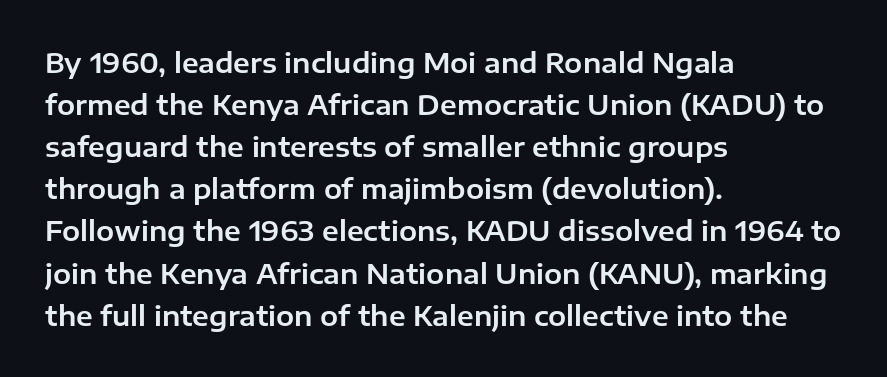
Q: Is the text italic (slanted)? A: No, it is upright.
Q: Is the text underlined? A: No.
Q: How is the paragraph aligned? A: Left-aligned.
Q: Is the spacing between letters normal or unusually wide? A: Normal.
Q: Is the spacing between lines tight, normal or loose? A: Normal.
